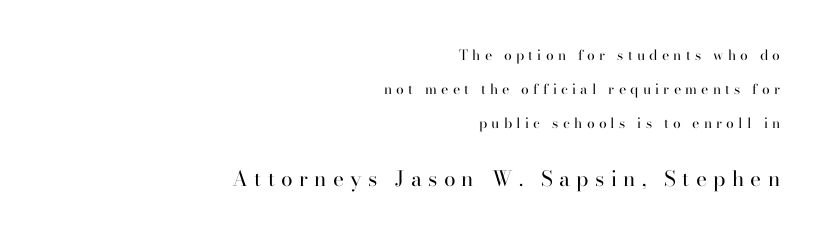
The image shows 21 px text type, upright; set right-aligned, loose line spacing (2.42x), unusually wide letter spacing (+0.3 em), not underlined; the second (bottom) block is 1.5x larger.
